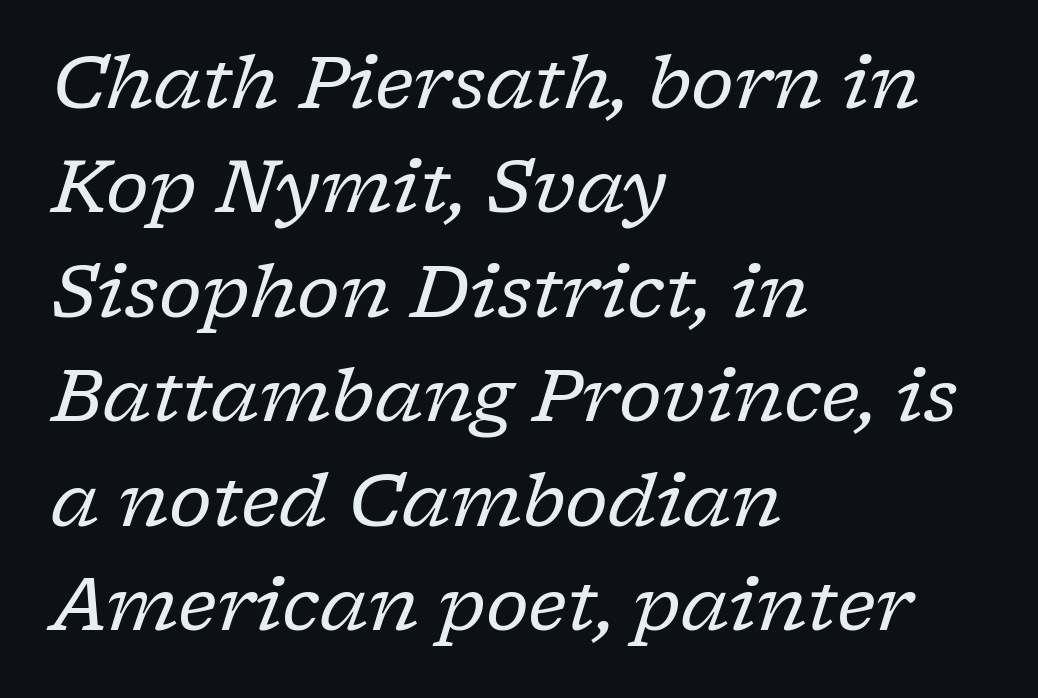
Q: Is the text bold? A: No.
Q: Is the text italic (slanted)? A: Yes, it leans right by about 17 degrees.
Q: Is the typeface a serif or a sans-serif typeface? A: Serif.
Q: Is the text underlined? A: No.
Q: How is the paragraph aligned? A: Left-aligned.
Q: Is the spacing between letters normal or unusually wide? A: Normal.
Q: Is the spacing between lines tight, normal or loose? A: Normal.
Q: Width (condensed, normal, or wide)? A: Normal.
Q: Stroke contrast? A: Low.
Q: x-height? A: Medium.
Q: Monospaced? A: No.
